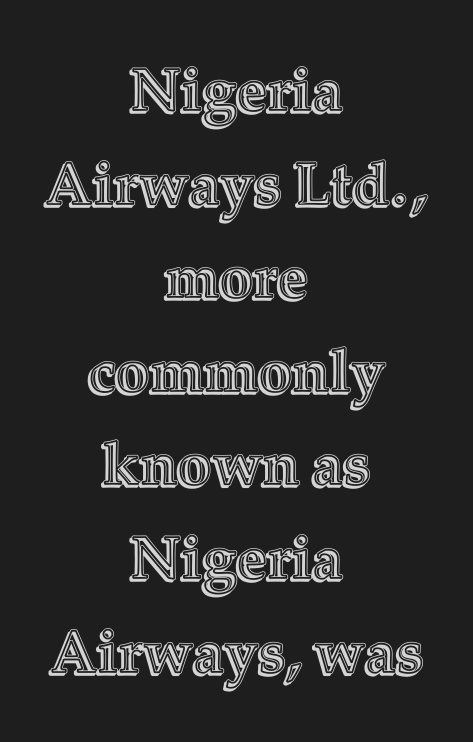
Q: Is the text italic (slanted)? A: No, it is upright.
Q: Is the text underlined? A: No.
Q: How is the paragraph aligned? A: Centered.
Q: Is the spacing between letters normal or unusually wide? A: Normal.
Q: Is the spacing between lines tight, normal or loose? A: Normal.
Q: Width (condensed, normal, or wide)? A: Normal.
Q: x-height? A: Medium.
Q: Monospaced? A: No.
